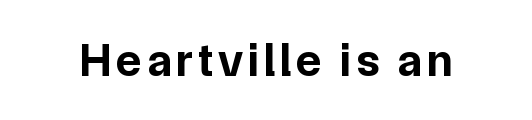
The image shows 47 px bold sans-serif type, upright; set not underlined; low stroke contrast and a medium x-height.
